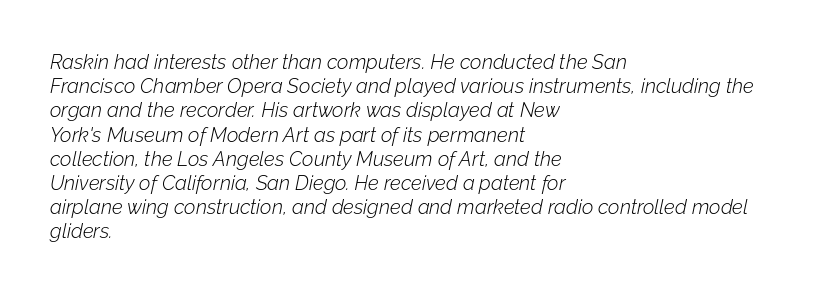
The image shows 20 px text type, italic (leaning right); set left-aligned, line spacing 1.21x, normal letter spacing, not underlined.
